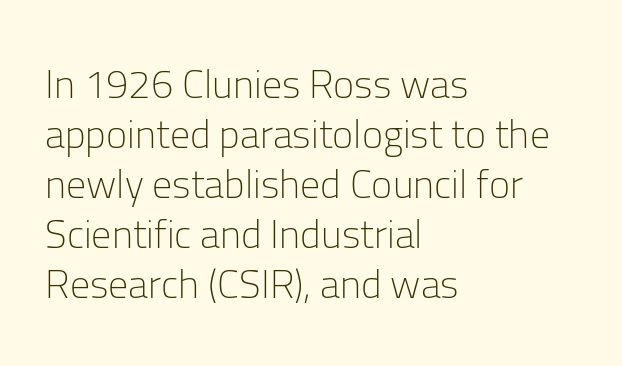
{"serif": "no", "italic": "no", "bold": "no", "weight": "light", "width": "normal", "stroke_contrast": "low", "x_height": "medium", "monospaced": "no", "underline": "no", "align": "left", "line_spacing": "normal", "line_spacing_ratio": 1.25, "letter_spacing": "normal", "letter_spacing_em": 0.0, "glyph_px": 40}
